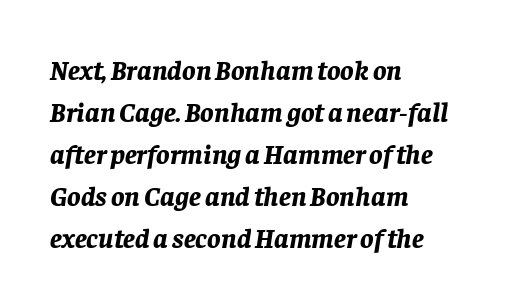
Q: Is the text bold? A: Yes.
Q: Is the text italic (slanted)? A: Yes, it leans right by about 8 degrees.
Q: Is the text underlined? A: No.
Q: How is the paragraph aligned? A: Left-aligned.
Q: Is the spacing between letters normal or unusually wide? A: Normal.
Q: Is the spacing between lines tight, normal or loose? A: Normal.
Q: Width (condensed, normal, or wide)? A: Normal.
Q: Stroke contrast? A: Low.
Q: x-height? A: Large.
Q: Monospaced? A: No.
